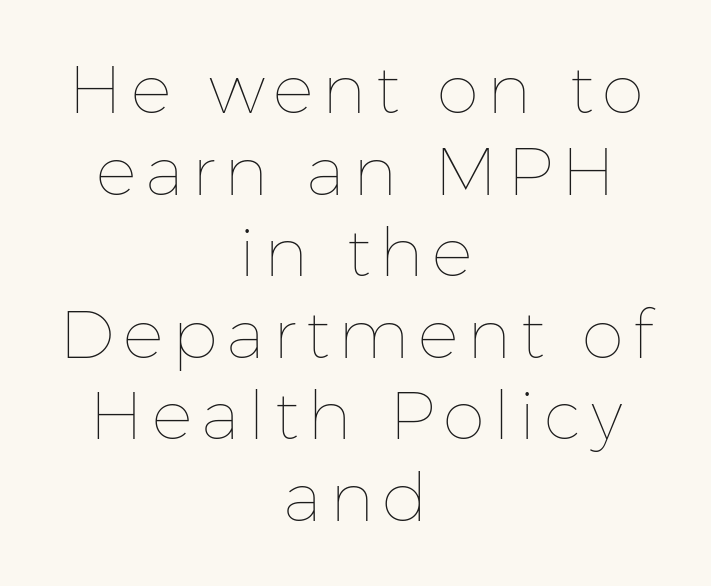
Check the space under the baseline: it is left empty. A typesetter would call this proportional, since set widths differ per character. Every character sits straight up, as roman type does. The text block is weighted toward neither margin, spreading evenly from the middle.
